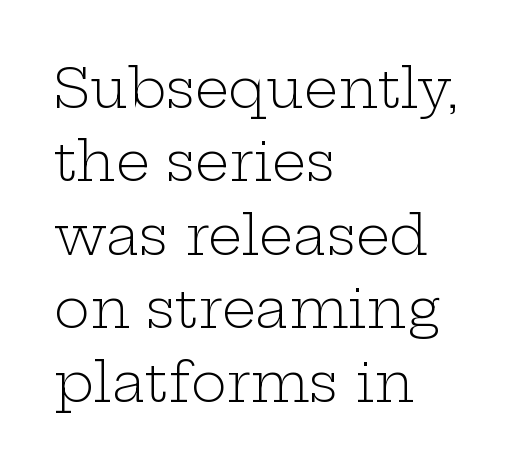
Q: Is the text bold? A: No.
Q: Is the text italic (slanted)? A: No, it is upright.
Q: Is the typeface a serif or a sans-serif typeface? A: Serif.
Q: Is the text underlined? A: No.
Q: How is the paragraph aligned? A: Left-aligned.
Q: Is the spacing between letters normal or unusually wide? A: Normal.
Q: Is the spacing between lines tight, normal or loose? A: Normal.
Q: Width (condensed, normal, or wide)? A: Wide.
Q: Stroke contrast? A: Low.
Q: x-height? A: Medium.
Q: Monospaced? A: No.
